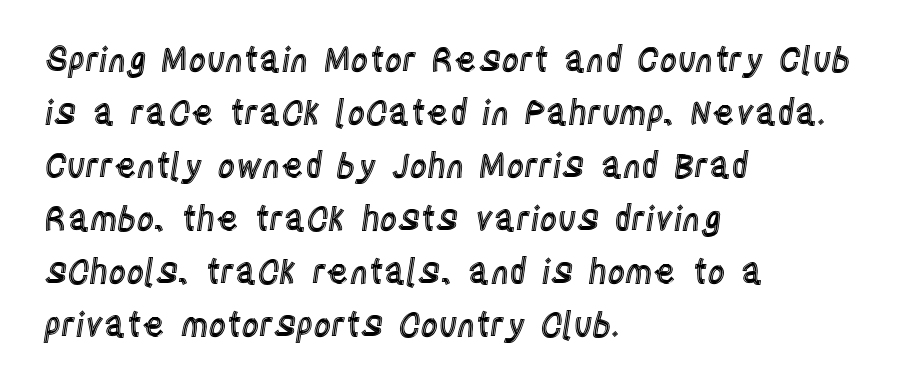
The image shows 34 px condensed type; set left-aligned, normal line spacing (1.56x), normal letter spacing, not underlined; a large x-height.
